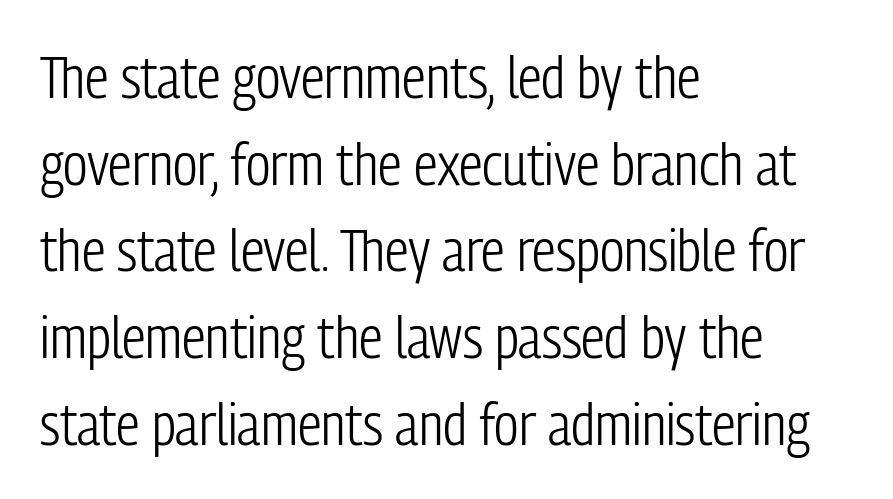
Designer's note — italics off, roman on. Unmarked baselines from the first word to the last. Is the block centered? No — it sits flush against the left margin. Heaviness? Minimal to ordinary, like unemphasized prose. Is this a fixed-width face? No — the glyphs have proportional, varying widths.
